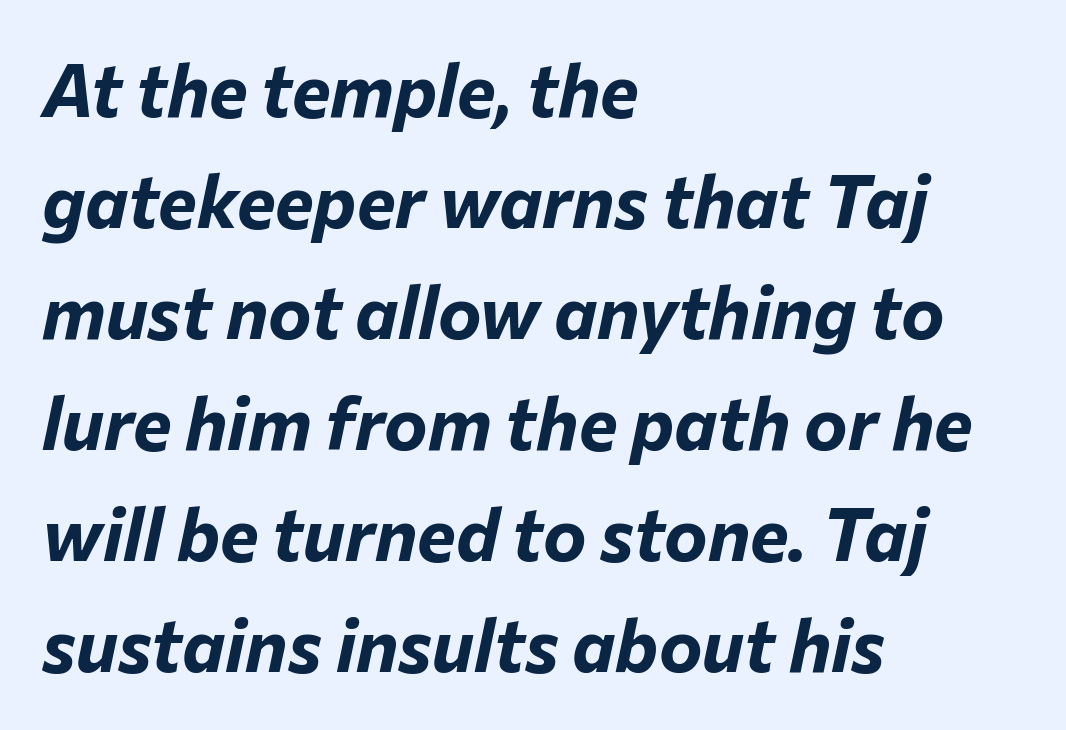
The image shows 73 px bold type, italic (leaning right); set left-aligned, normal line spacing (1.52x), normal letter spacing, not underlined; low stroke contrast and a medium x-height.
